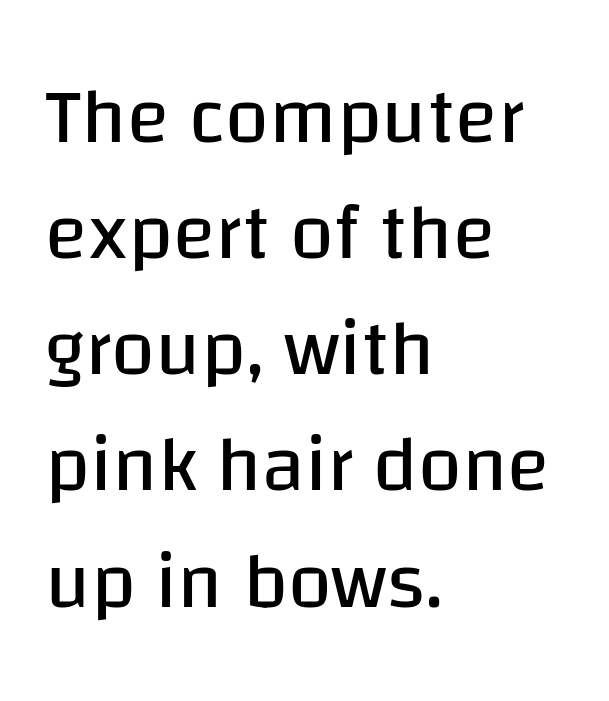
The image shows 79 px regular-weight sans-serif type, upright; set left-aligned, normal line spacing (1.47x), normal letter spacing, not underlined; low stroke contrast and a large x-height.
